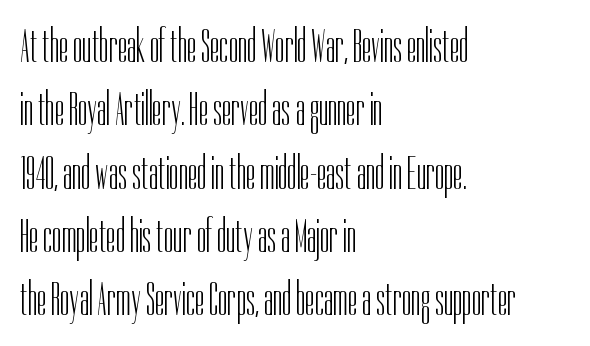
{"serif": "no", "italic": "no", "bold": "no", "weight": "light", "width": "condensed", "stroke_contrast": "low", "x_height": "medium", "monospaced": "no", "underline": "no", "align": "left", "line_spacing": "normal", "line_spacing_ratio": 1.32, "letter_spacing": "normal", "letter_spacing_em": 0.0, "glyph_px": 48}
